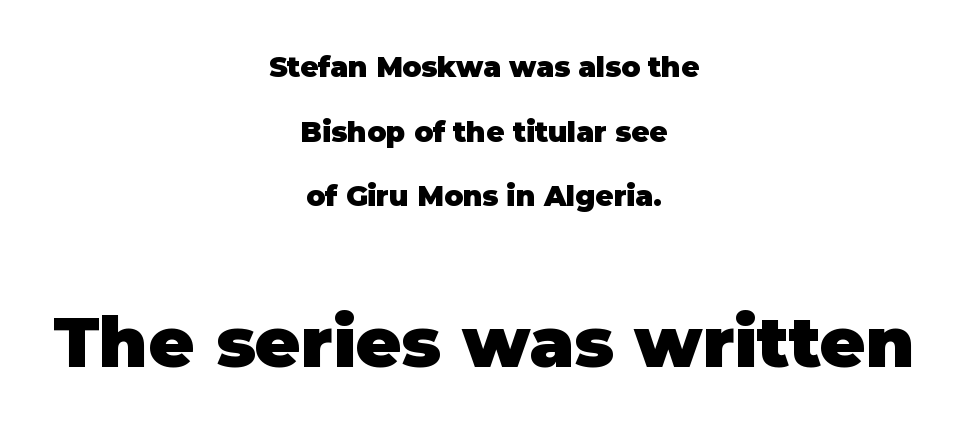
Ascenders rise straight up at ninety degrees. Check where the strokes stop: nothing finishes them off — pure sans. The rendering uses a large line-height, opening up the rows. Think of a printed novel: that variable character pitch is what you see here. The compositor balanced each line on the midline.
